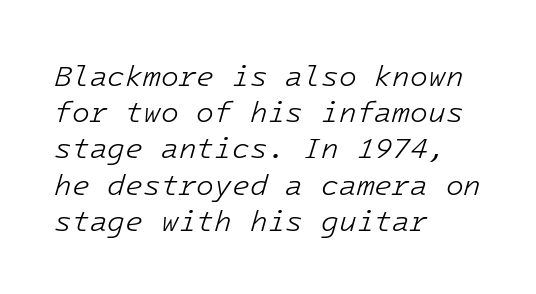
The image shows 29 px light type, italic (leaning right); set left-aligned, normal line spacing (1.25x), normal letter spacing, not underlined; low stroke contrast and a medium x-height.
